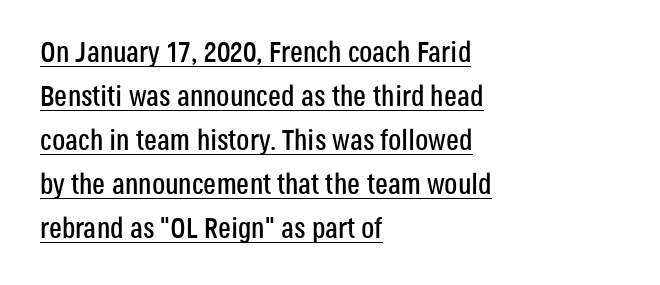
Observe the absence of serifs on each vertical stroke in this sample. Does the lettering tilt? It doesn't — this is upright. The setting favours the left margin, as ordinary paragraphs usually do. Each letter keeps its own natural width here, so spacing adapts to shape. This rendering features underlined lettering.
